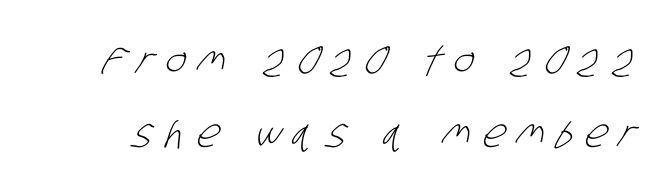
Honestly, the letter spacing is so wide it's the main thing you notice. The type family on display is of the sans-serif kind. Do the characters align in a grid? No, the font is proportional. Weight: in the light-to-regular range. Beneath every word, the page is bare.
